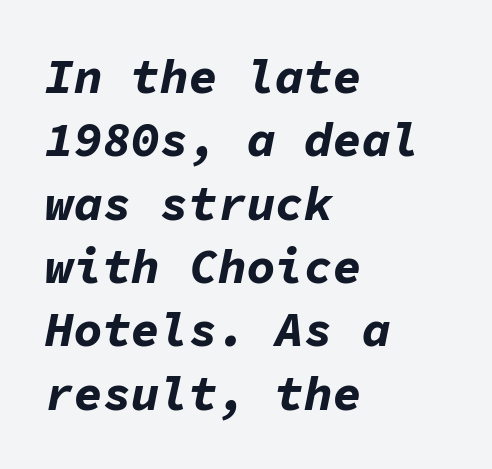
This rendering leaves character spacing at its baseline value. Spacing verdict: monospaced, one width for all characters. The paragraph has a hard left edge and a soft right edge. The glyphs are unaccompanied by any horizontal stroke below them. Yep, that's italic — everything's leaning.
